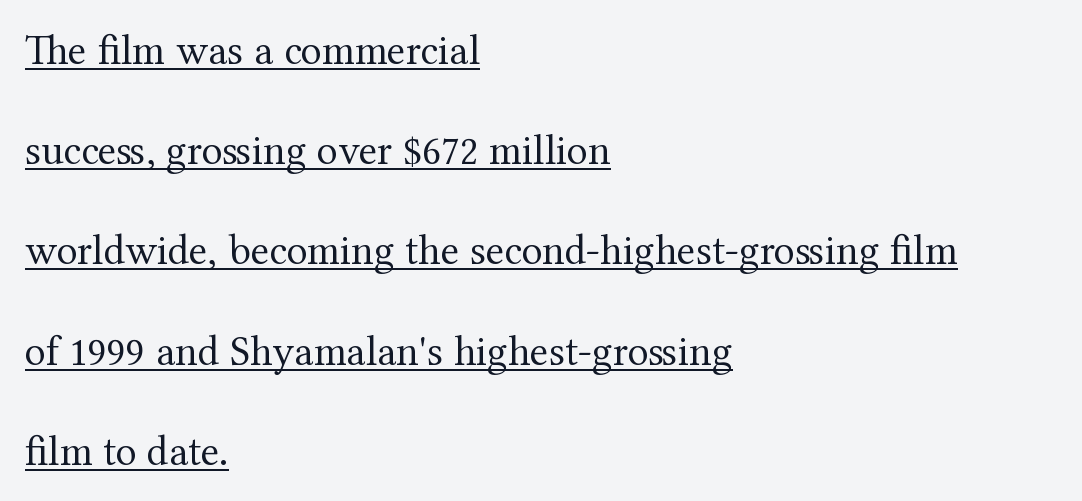
{"serif": "yes", "italic": "no", "bold": "no", "weight": "regular", "width": "normal", "stroke_contrast": "medium", "x_height": "medium", "monospaced": "no", "underline": "yes", "align": "left", "line_spacing": "loose", "line_spacing_ratio": 2.33, "letter_spacing": "normal", "letter_spacing_em": 0.0, "glyph_px": 43}
